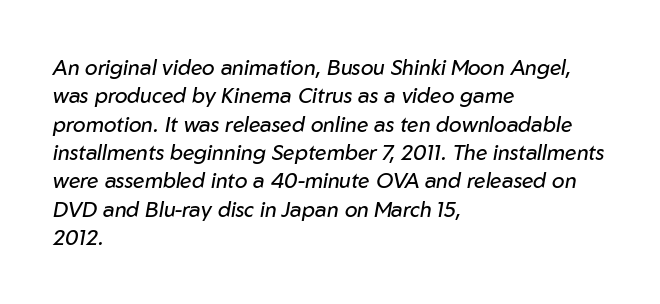
The image shows 21 px text type, italic (leaning right); set left-aligned, normal line spacing (1.35x), normal letter spacing, not underlined.
